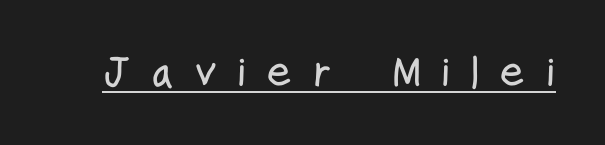
Q: Is the text italic (slanted)? A: No, it is upright.
Q: Is the typeface a serif or a sans-serif typeface? A: Sans-serif.
Q: Is the text underlined? A: Yes.
Q: Is the spacing between letters normal or unusually wide? A: Unusually wide.
Q: Width (condensed, normal, or wide)? A: Condensed.
Q: Stroke contrast? A: Low.
Q: x-height? A: Medium.
Q: Monospaced? A: No.
